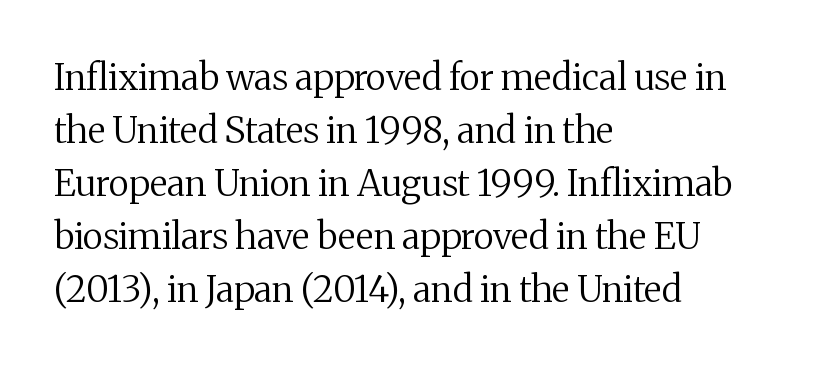
{"serif": "yes", "italic": "no", "bold": "no", "weight": "regular", "width": "normal", "stroke_contrast": "medium", "x_height": "medium", "monospaced": "no", "underline": "no", "align": "left", "line_spacing": "normal", "line_spacing_ratio": 1.47, "letter_spacing": "normal", "letter_spacing_em": 0.0, "glyph_px": 36}
